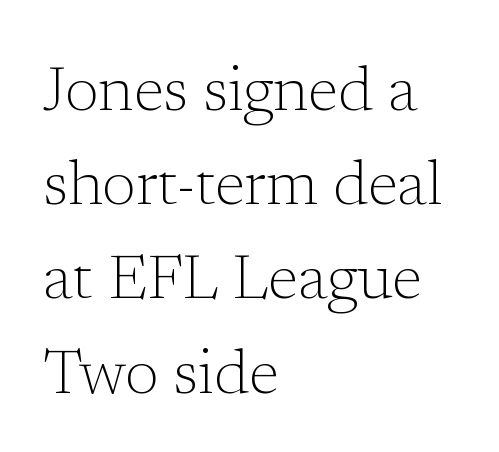
Q: Is the text bold? A: No.
Q: Is the text italic (slanted)? A: No, it is upright.
Q: Is the typeface a serif or a sans-serif typeface? A: Serif.
Q: Is the text underlined? A: No.
Q: How is the paragraph aligned? A: Left-aligned.
Q: Is the spacing between letters normal or unusually wide? A: Normal.
Q: Is the spacing between lines tight, normal or loose? A: Normal.
Q: Width (condensed, normal, or wide)? A: Normal.
Q: Stroke contrast? A: Low.
Q: x-height? A: Medium.
Q: Monospaced? A: No.
